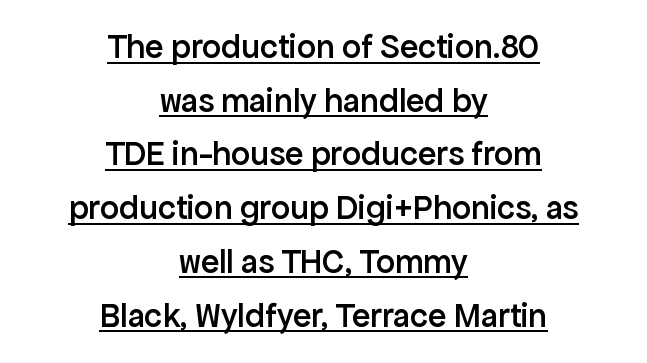
{"serif": "no", "italic": "no", "bold": "semi", "weight": "semibold", "width": "normal", "stroke_contrast": "low", "x_height": "medium", "monospaced": "no", "underline": "yes", "align": "center", "line_spacing": "normal", "line_spacing_ratio": 1.58, "letter_spacing": "normal", "letter_spacing_em": 0.0, "glyph_px": 34}
